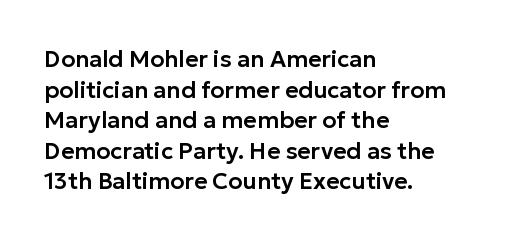
Q: Is the text italic (slanted)? A: No, it is upright.
Q: Is the text underlined? A: No.
Q: How is the paragraph aligned? A: Left-aligned.
Q: Is the spacing between letters normal or unusually wide? A: Normal.
Q: Is the spacing between lines tight, normal or loose? A: Normal.
